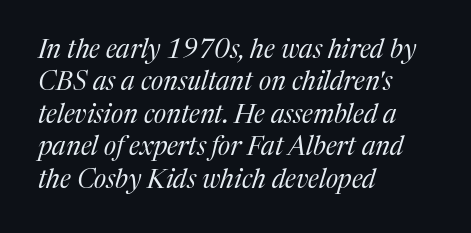
Q: Is the text bold? A: No.
Q: Is the text italic (slanted)? A: Yes, it leans right by about 17 degrees.
Q: Is the text underlined? A: No.
Q: How is the paragraph aligned? A: Left-aligned.
Q: Is the spacing between letters normal or unusually wide? A: Normal.
Q: Is the spacing between lines tight, normal or loose? A: Normal.
